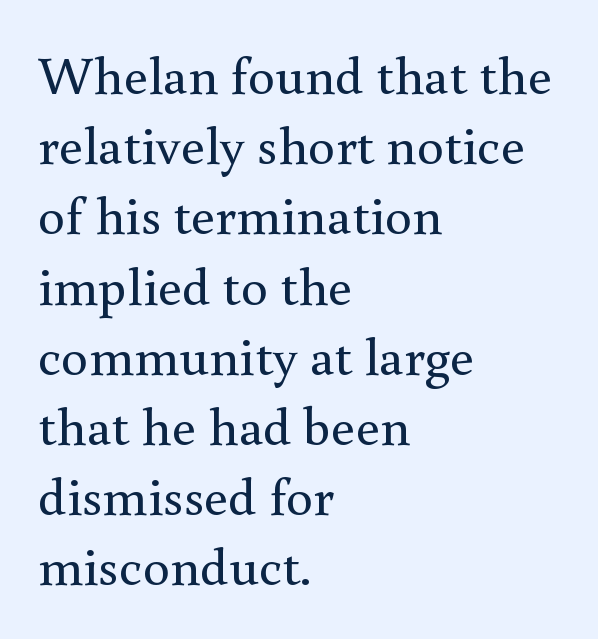
The specimen reads as upright at a glance. In terms of letterspacing, this is plain default setting. The cut favours lightness, reaching ordinary text weight at its darkest. Is this a fixed-width face? No — the glyphs have proportional, varying widths. Leading matches the norm, producing a regular column.
